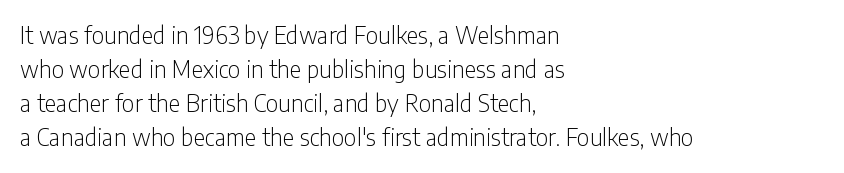
The type sits square on the baseline with zero lean. Stem width sits at or under what a default text font uses. Horizontally, the lines are justified to the leading edge only. This sample keeps an unexceptional amount of space between lines. The space beneath each line is pristine and unruled. There is no visible air inserted between adjacent glyphs.
